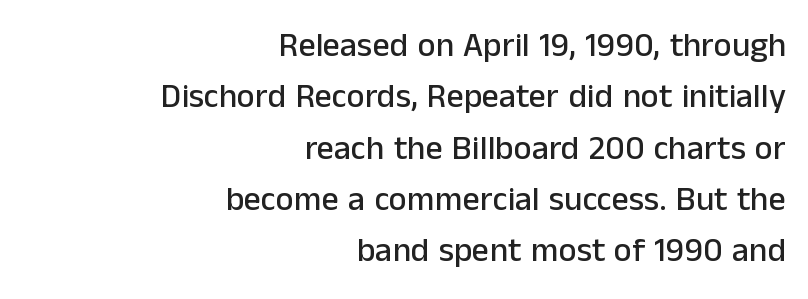
The image shows 34 px sans-serif type, upright; set right-aligned, normal line spacing (1.51x), normal letter spacing, not underlined; low stroke contrast and a medium x-height.
